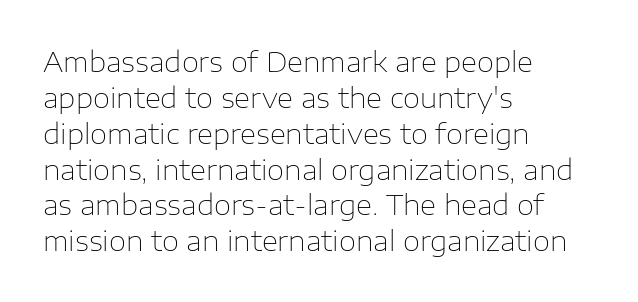
Does the lettering tilt? It doesn't — this is upright. This is not heavy type; no bold has been used. A typesetter would call this zero additional tracking. Grotesque or geometric, the face here clearly has no serifs. All the whitespace from short lines collects on the right.
